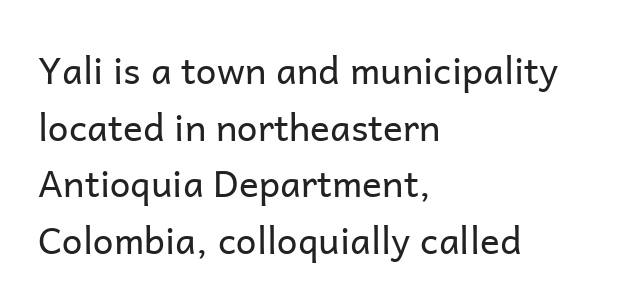
Q: Is the text bold? A: No.
Q: Is the text italic (slanted)? A: No, it is upright.
Q: Is the typeface a serif or a sans-serif typeface? A: Sans-serif.
Q: Is the text underlined? A: No.
Q: How is the paragraph aligned? A: Left-aligned.
Q: Is the spacing between letters normal or unusually wide? A: Normal.
Q: Is the spacing between lines tight, normal or loose? A: Normal.
Q: Width (condensed, normal, or wide)? A: Normal.
Q: Stroke contrast? A: Low.
Q: x-height? A: Medium.
Q: Monospaced? A: No.
